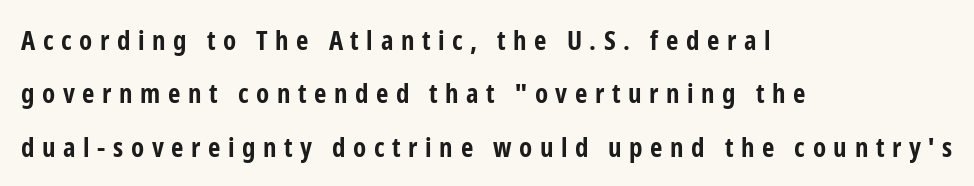
Q: Is the text bold? A: Yes.
Q: Is the text italic (slanted)? A: No, it is upright.
Q: Is the text underlined? A: No.
Q: How is the paragraph aligned? A: Left-aligned.
Q: Is the spacing between letters normal or unusually wide? A: Unusually wide.
Q: Is the spacing between lines tight, normal or loose? A: Loose.
